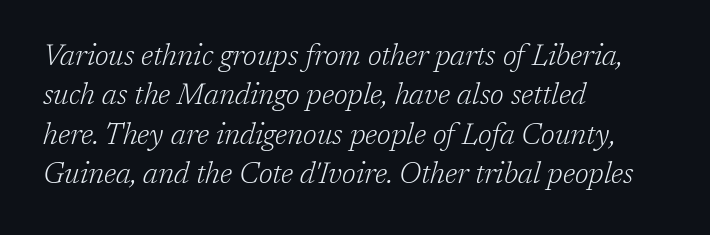
Q: Is the text bold? A: No.
Q: Is the text italic (slanted)? A: Yes, it leans right by about 17 degrees.
Q: Is the typeface a serif or a sans-serif typeface? A: Serif.
Q: Is the text underlined? A: No.
Q: How is the paragraph aligned? A: Left-aligned.
Q: Is the spacing between letters normal or unusually wide? A: Normal.
Q: Is the spacing between lines tight, normal or loose? A: Normal.
Q: Width (condensed, normal, or wide)? A: Normal.
Q: Stroke contrast? A: Low.
Q: x-height? A: Medium.
Q: Monospaced? A: No.
